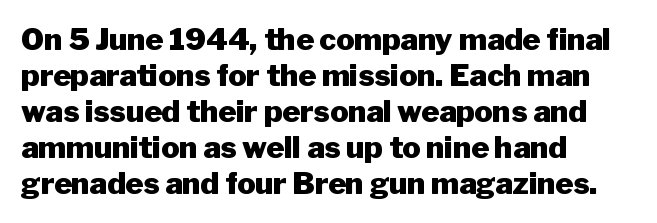
Thick stems and heavy bowls — unmistakably bold. The area under the type is left untouched. These lines are composed in type without serifs. Posture: vertical.
